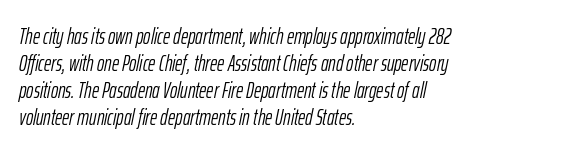
This rendering features lettering with no underline. Stroke mass is kept to a normal reading level or below. The ragged edge is on the right, which tells us the setting is flush left. The letters are slanted; this is an italic face. These lines keep a tight, regular rhythm from letter to letter.
